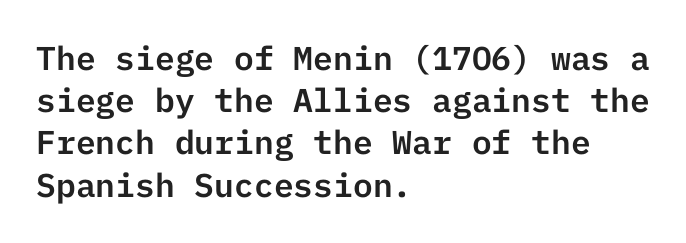
The image shows 33 px sans-serif type, upright; set left-aligned, normal line spacing (1.28x), normal letter spacing, not underlined; low stroke contrast and a medium x-height.
